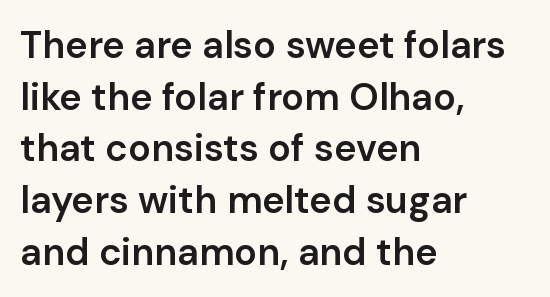
The image shows 38 px semibold sans-serif type, upright; set left-aligned, normal line spacing (1.36x), normal letter spacing, not underlined; low stroke contrast and a medium x-height.
